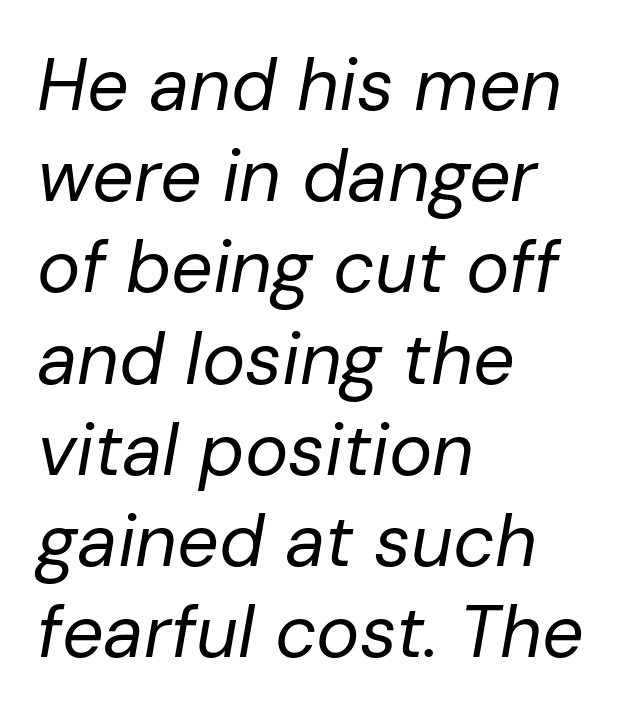
The image shows 73 px regular-weight type, italic (leaning right); set left-aligned, normal line spacing (1.25x), normal letter spacing, not underlined; low stroke contrast and a medium x-height.
